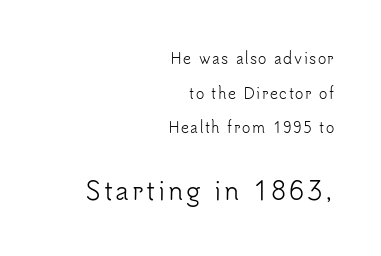
The font is comparable to plain body text, perhaps lighter. Any mark beneath the type? The region is blank. Typesetter's note — lower block bumped up in size, upper block left smaller. A great deal of white space separates one row of letters from the next.
